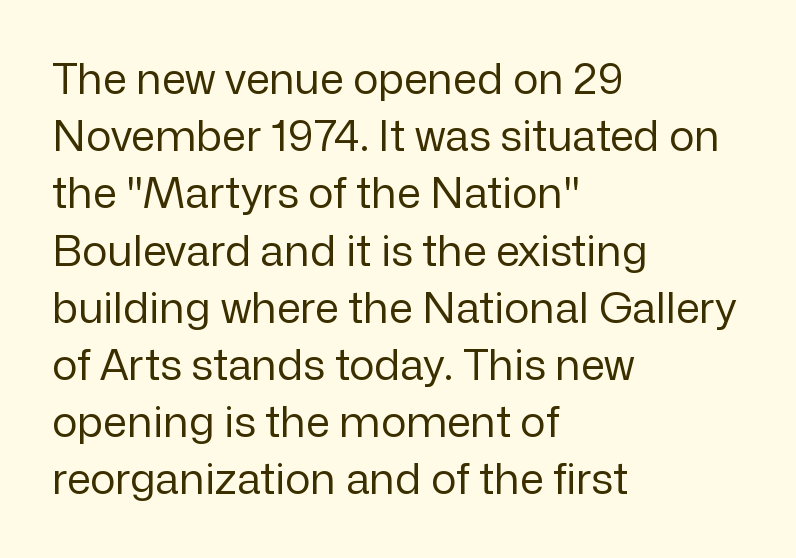
Q: Is the text bold? A: No.
Q: Is the text italic (slanted)? A: No, it is upright.
Q: Is the typeface a serif or a sans-serif typeface? A: Sans-serif.
Q: Is the text underlined? A: No.
Q: How is the paragraph aligned? A: Left-aligned.
Q: Is the spacing between letters normal or unusually wide? A: Normal.
Q: Is the spacing between lines tight, normal or loose? A: Normal.
Q: Width (condensed, normal, or wide)? A: Normal.
Q: Stroke contrast? A: Low.
Q: x-height? A: Medium.
Q: Monospaced? A: No.
